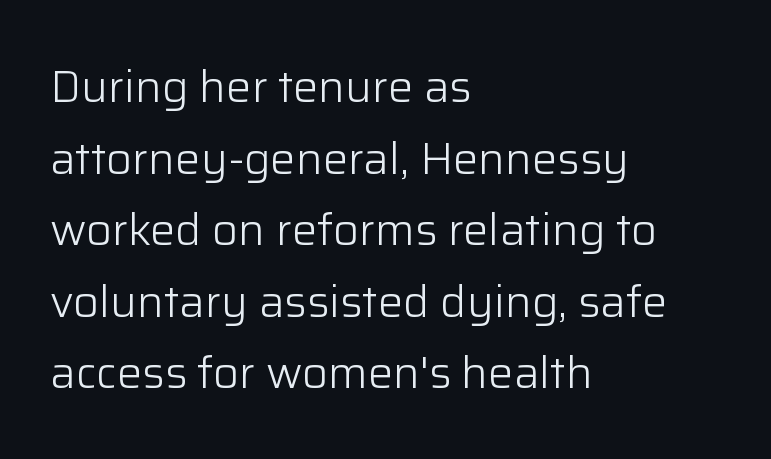
{"serif": "no", "italic": "no", "bold": "no", "weight": "light", "width": "normal", "stroke_contrast": "low", "x_height": "medium", "monospaced": "no", "underline": "no", "align": "left", "line_spacing": "normal", "line_spacing_ratio": 1.59, "letter_spacing": "normal", "letter_spacing_em": 0.0, "glyph_px": 45}
